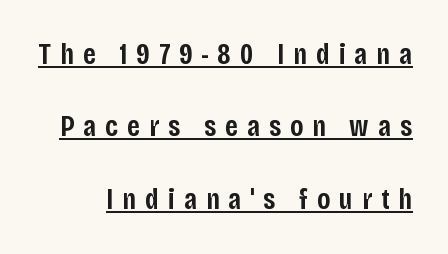
Students, note that the glyphs here are deliberately spaced far apart. The strokes are fattened partway — semibold, not bold. The letters advance in unequal steps, a hallmark of proportional type. What decoration does the sample have? An underline.
